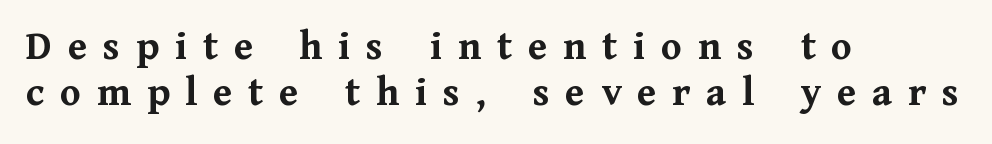
The type sits square on the baseline with zero lean. This sample has the flowing, uneven cadence of proportional lettering. The space directly below the letters is spotless. Examine the stroke ends and you'll spot serifs. Compared with a centered layout, this one pins lines to the left instead.
